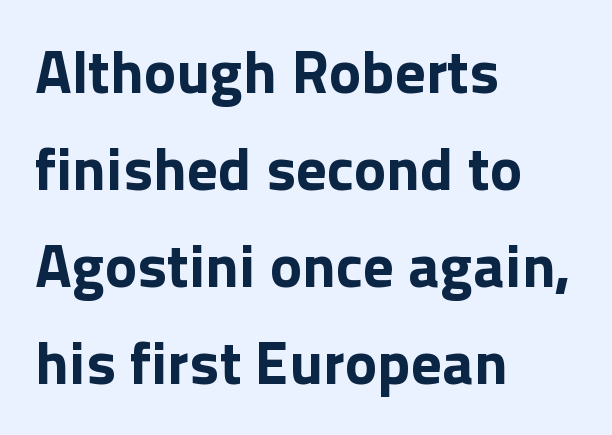
{"serif": "no", "italic": "no", "bold": "yes", "weight": "bold", "width": "normal", "x_height": "medium", "monospaced": "no", "underline": "no", "align": "left", "line_spacing": "normal", "line_spacing_ratio": 1.59, "letter_spacing": "normal", "letter_spacing_em": 0.0, "glyph_px": 61}
